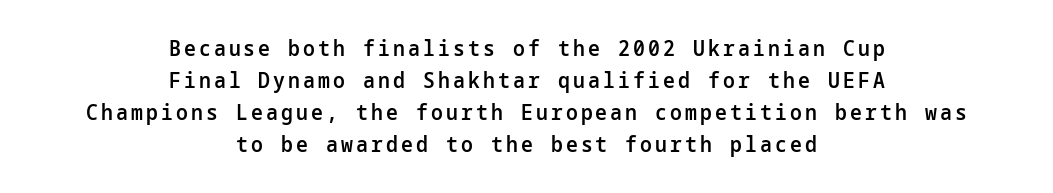
The image shows 21 px text type, upright; set centered, normal line spacing (1.53x), not underlined.
